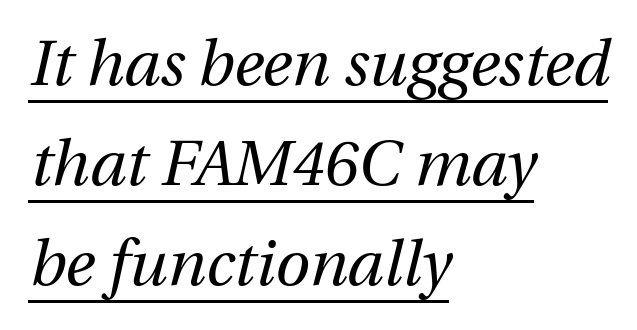
All the whitespace from short lines collects on the right. Students, observe the line beneath the letters — that is underlining. Observe the ordinary spacing: letters are neighbours, not strangers. Here the designer chose a conventional face with non-uniform glyph widths. Students, observe: this is what conventionally led text looks like.
